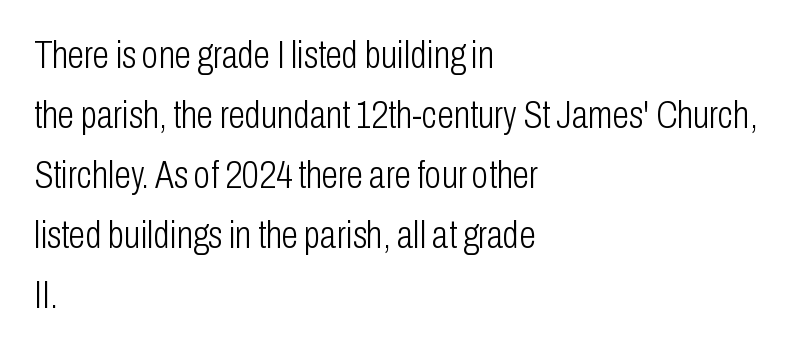
Q: Is the text bold? A: No.
Q: Is the text italic (slanted)? A: No, it is upright.
Q: Is the typeface a serif or a sans-serif typeface? A: Sans-serif.
Q: Is the text underlined? A: No.
Q: How is the paragraph aligned? A: Left-aligned.
Q: Is the spacing between letters normal or unusually wide? A: Normal.
Q: Is the spacing between lines tight, normal or loose? A: Normal.
Q: Width (condensed, normal, or wide)? A: Condensed.
Q: Stroke contrast? A: Low.
Q: x-height? A: Medium.
Q: Monospaced? A: No.
